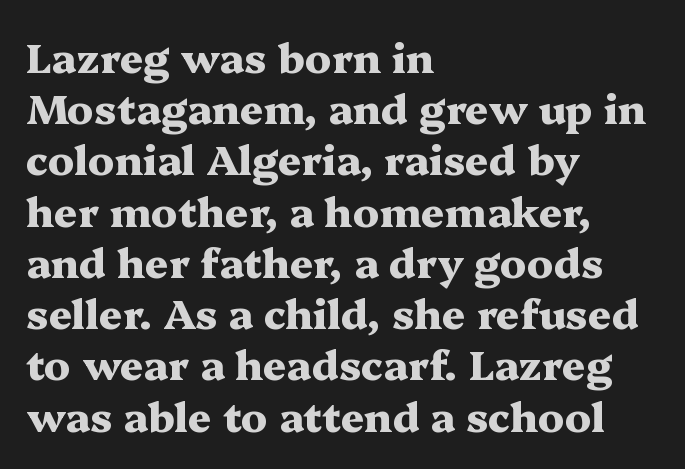
{"serif": "yes", "italic": "no", "bold": "yes", "weight": "heavy", "width": "wide", "stroke_contrast": "medium", "x_height": "medium", "monospaced": "no", "underline": "no", "align": "left", "line_spacing": "normal", "line_spacing_ratio": 1.25, "letter_spacing": "normal", "letter_spacing_em": 0.0, "glyph_px": 41}
